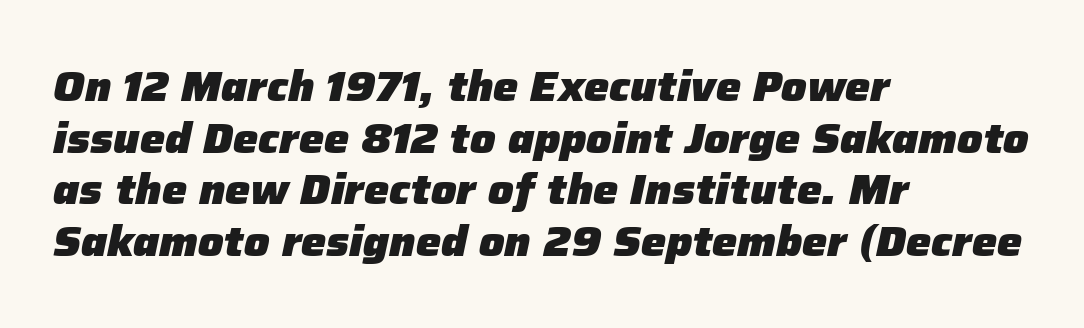
Q: Is the text bold? A: Yes.
Q: Is the text italic (slanted)? A: Yes, it leans right by about 12 degrees.
Q: Is the text underlined? A: No.
Q: How is the paragraph aligned? A: Left-aligned.
Q: Is the spacing between letters normal or unusually wide? A: Normal.
Q: Width (condensed, normal, or wide)? A: Normal.
Q: Stroke contrast? A: Low.
Q: x-height? A: Medium.
Q: Monospaced? A: No.
